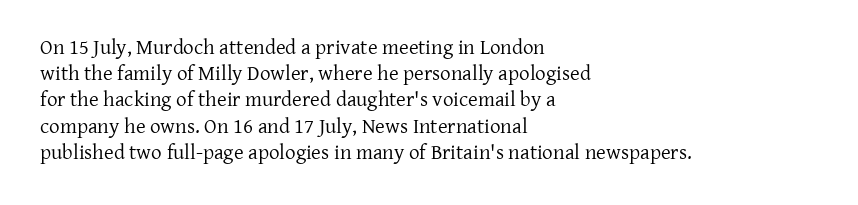
{"italic": "no", "bold": "no", "underline": "no", "align": "left", "line_spacing": "normal", "line_spacing_ratio": 1.25, "letter_spacing": "normal", "letter_spacing_em": 0.0, "glyph_px": 21}
